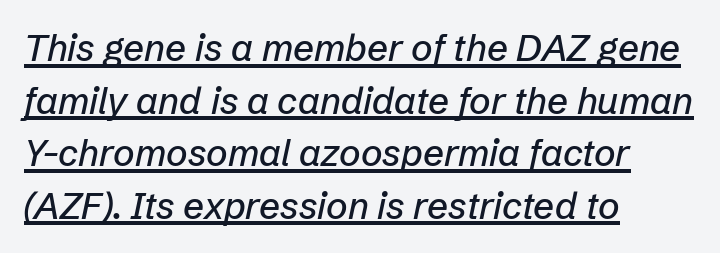
The image shows 37 px text type, italic (leaning right); set left-aligned, normal line spacing (1.42x), normal letter spacing, underlined; low stroke contrast and a medium x-height.
